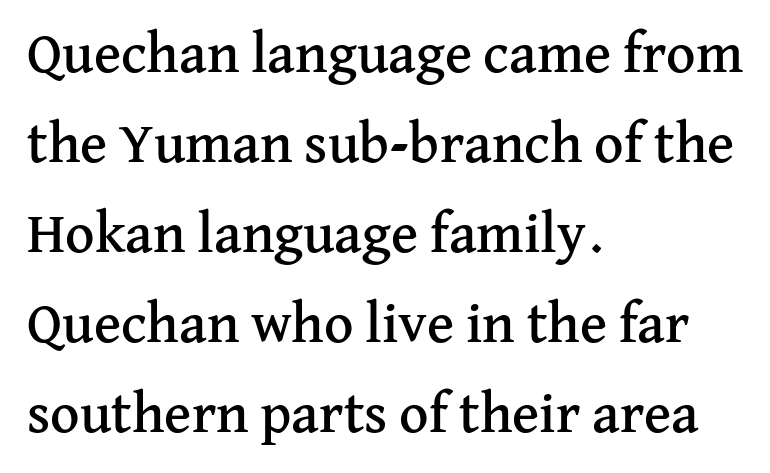
{"serif": "yes", "italic": "no", "width": "normal", "stroke_contrast": "medium", "x_height": "medium", "monospaced": "no", "underline": "no", "align": "left", "line_spacing": "normal", "line_spacing_ratio": 1.58, "letter_spacing": "normal", "letter_spacing_em": 0.0, "glyph_px": 57}
